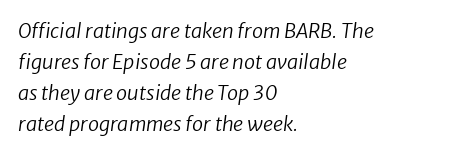
Lines of text with bare space underneath. The vertical gap from one line to the next is medium. Horizontal alignment here is leftward, the default for most running prose. Students, note that the glyphs here touch the page at normal intervals. This reads as an unemphasized weight, regular at the heaviest.
